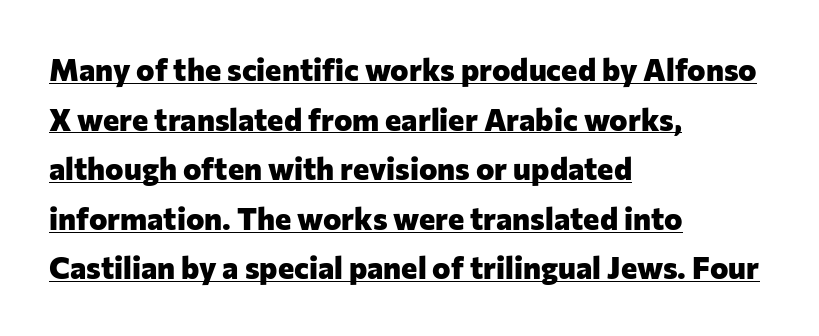
{"serif": "no", "italic": "no", "bold": "yes", "weight": "heavy", "width": "normal", "stroke_contrast": "low", "x_height": "medium", "monospaced": "no", "underline": "yes", "align": "left", "line_spacing": "normal", "line_spacing_ratio": 1.6, "letter_spacing": "normal", "letter_spacing_em": 0.0, "glyph_px": 31}
